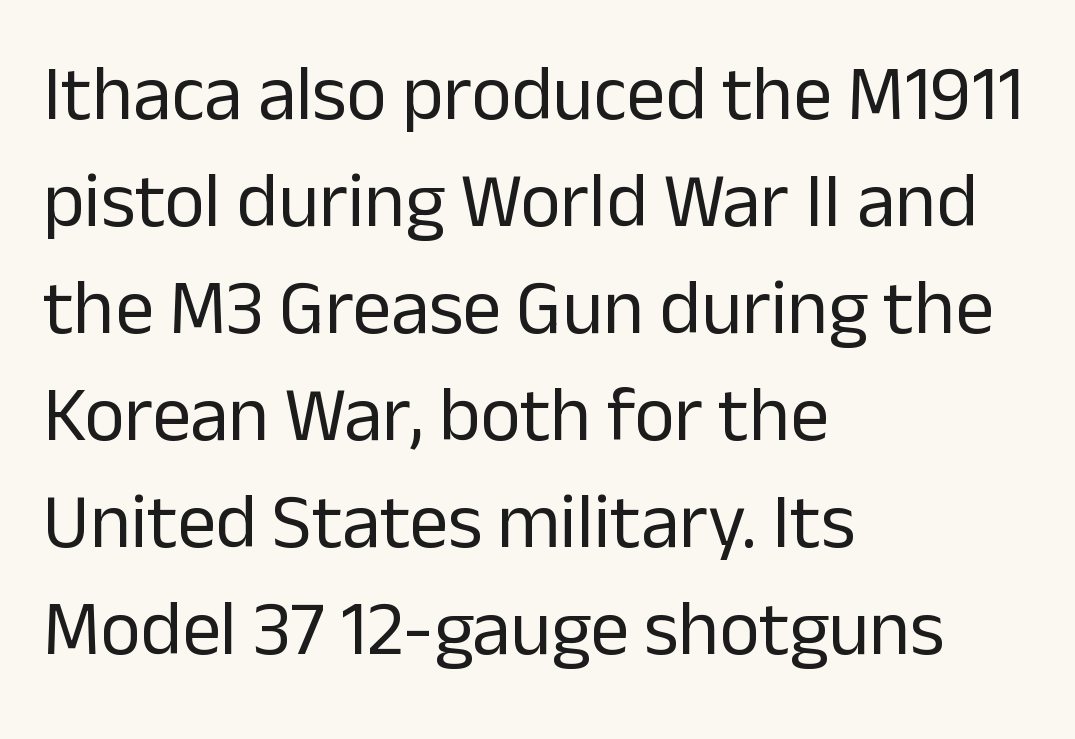
{"serif": "no", "italic": "no", "bold": "no", "weight": "regular", "width": "normal", "stroke_contrast": "low", "x_height": "medium", "monospaced": "no", "underline": "no", "align": "left", "line_spacing": "normal", "line_spacing_ratio": 1.39, "letter_spacing": "normal", "letter_spacing_em": 0.0, "glyph_px": 77}
